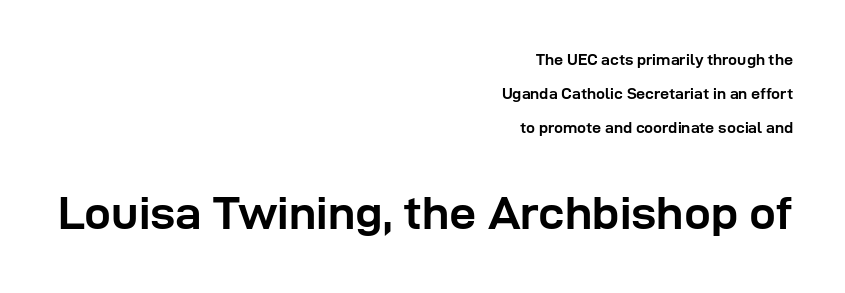
Think of a printed novel: that variable character pitch is what you see here. How heavy is the stroke? Heavy — this is a bold. This rendering employs a face without finishing strokes, i.e., a sans-serif. Each line ends at the same right margin while the left side varies. The words here are not underlined.
